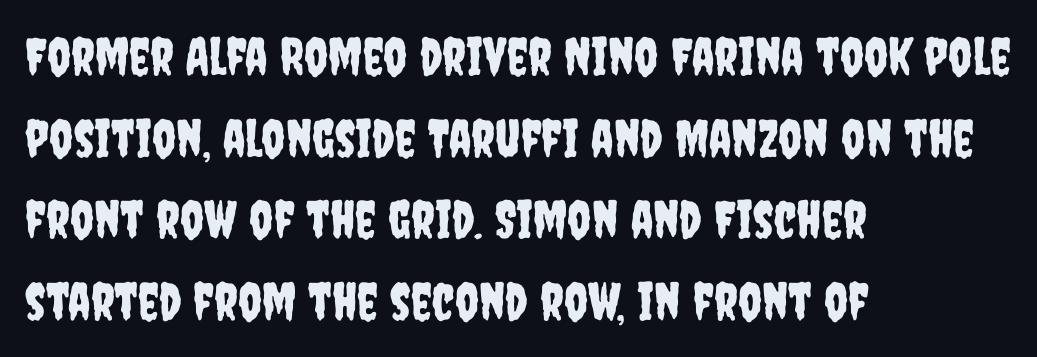
The image shows 52 px condensed sans-serif type, upright; set left-aligned, normal line spacing (1.57x), normal letter spacing, not underlined; low stroke contrast and a large x-height.
